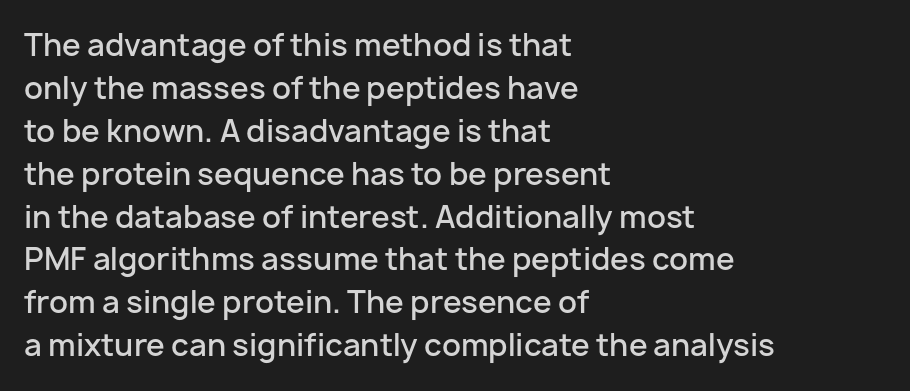
Q: Is the text bold? A: Semi-bold.
Q: Is the text italic (slanted)? A: No, it is upright.
Q: Is the typeface a serif or a sans-serif typeface? A: Sans-serif.
Q: Is the text underlined? A: No.
Q: How is the paragraph aligned? A: Left-aligned.
Q: Is the spacing between letters normal or unusually wide? A: Normal.
Q: Is the spacing between lines tight, normal or loose? A: Normal.
Q: Width (condensed, normal, or wide)? A: Normal.
Q: Stroke contrast? A: Low.
Q: x-height? A: Medium.
Q: Monospaced? A: No.
